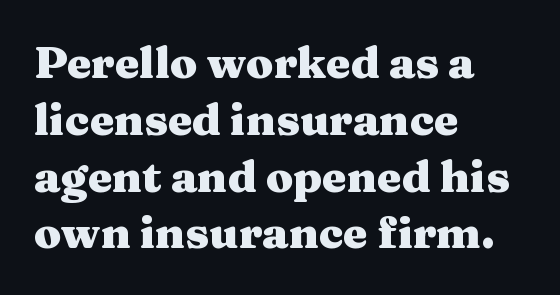
{"serif": "yes", "italic": "no", "bold": "yes", "weight": "heavy", "width": "wide", "stroke_contrast": "medium", "x_height": "medium", "monospaced": "no", "underline": "no", "align": "left", "line_spacing": "normal", "line_spacing_ratio": 1.29, "letter_spacing": "normal", "letter_spacing_em": 0.0, "glyph_px": 44}
